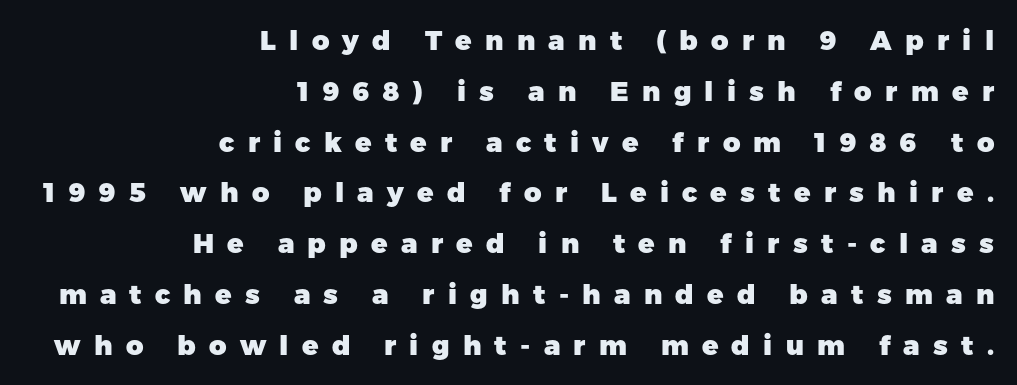
Q: Is the text bold? A: Yes.
Q: Is the text italic (slanted)? A: No, it is upright.
Q: Is the text underlined? A: No.
Q: How is the paragraph aligned? A: Right-aligned.
Q: Is the spacing between letters normal or unusually wide? A: Unusually wide.
